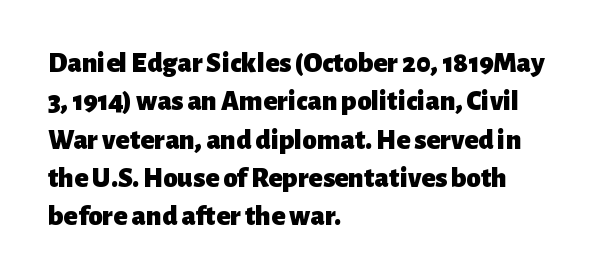
Q: Is the text bold? A: Yes.
Q: Is the text italic (slanted)? A: No, it is upright.
Q: Is the typeface a serif or a sans-serif typeface? A: Sans-serif.
Q: Is the text underlined? A: No.
Q: How is the paragraph aligned? A: Left-aligned.
Q: Is the spacing between letters normal or unusually wide? A: Normal.
Q: Is the spacing between lines tight, normal or loose? A: Normal.
Q: Width (condensed, normal, or wide)? A: Normal.
Q: Stroke contrast? A: Low.
Q: x-height? A: Medium.
Q: Monospaced? A: No.
